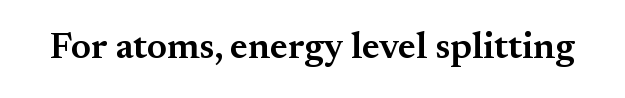
The image shows 37 px semibold serif type, upright; set normal letter spacing, not underlined; medium stroke contrast and a small x-height.
